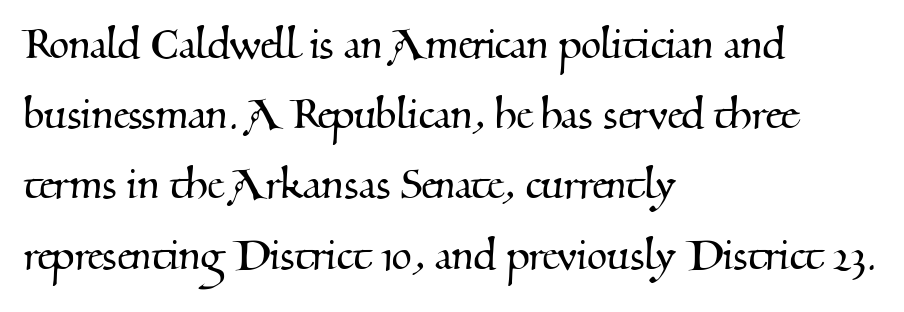
Which margin do the lines hug? The left one — the right edge is uneven. Decoration check: the copy has no underline. A typesetter would call this zero additional tracking. You could not count columns in this text — the font is proportionally spaced. Reading down the column, the eye jumps a familiar distance to each next line. Serif or sans? Serif — the stroke terminals have little feet.
